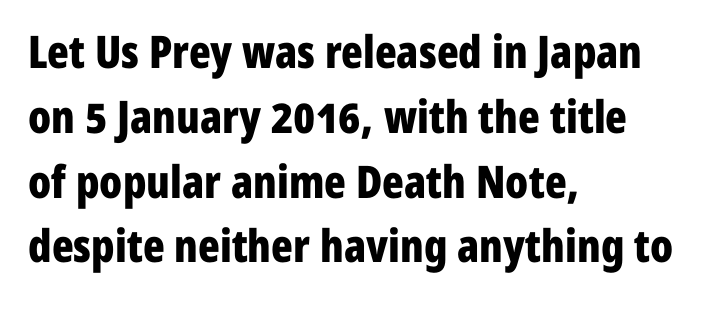
{"serif": "no", "italic": "no", "bold": "yes", "weight": "bold", "width": "condensed", "stroke_contrast": "low", "x_height": "medium", "monospaced": "no", "underline": "no", "align": "left", "line_spacing": "normal", "line_spacing_ratio": 1.44, "letter_spacing": "normal", "letter_spacing_em": 0.0, "glyph_px": 45}
